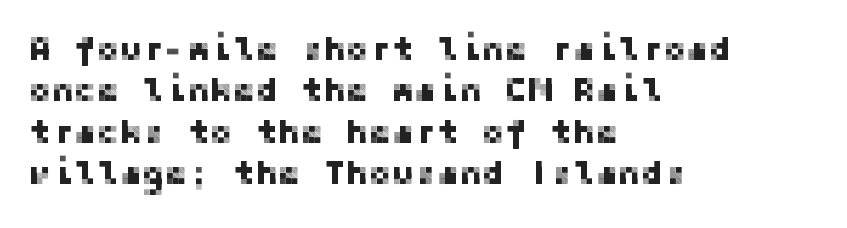
Q: Is the text italic (slanted)? A: No, it is upright.
Q: Is the typeface a serif or a sans-serif typeface? A: Sans-serif.
Q: Is the text underlined? A: No.
Q: How is the paragraph aligned? A: Left-aligned.
Q: Is the spacing between letters normal or unusually wide? A: Normal.
Q: Width (condensed, normal, or wide)? A: Normal.
Q: Stroke contrast? A: Low.
Q: x-height? A: Medium.
